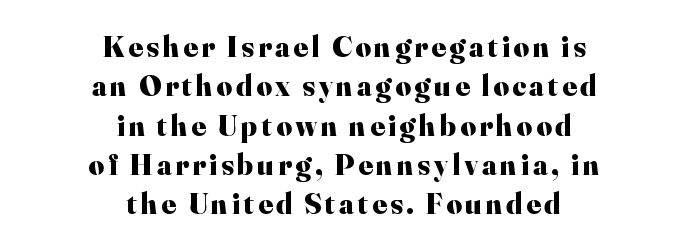
Q: Is the text bold? A: Yes.
Q: Is the text italic (slanted)? A: No, it is upright.
Q: Is the typeface a serif or a sans-serif typeface? A: Serif.
Q: Is the text underlined? A: No.
Q: How is the paragraph aligned? A: Centered.
Q: Is the spacing between lines tight, normal or loose? A: Normal.
Q: Width (condensed, normal, or wide)? A: Normal.
Q: Stroke contrast? A: High.
Q: x-height? A: Small.
Q: Monospaced? A: No.
